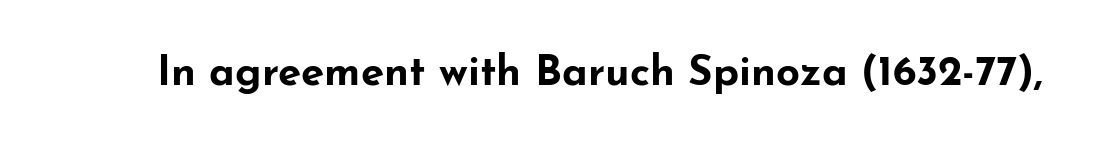
The image shows 42 px bold, wide sans-serif type, upright; set normal letter spacing, not underlined; low stroke contrast and a small x-height.
